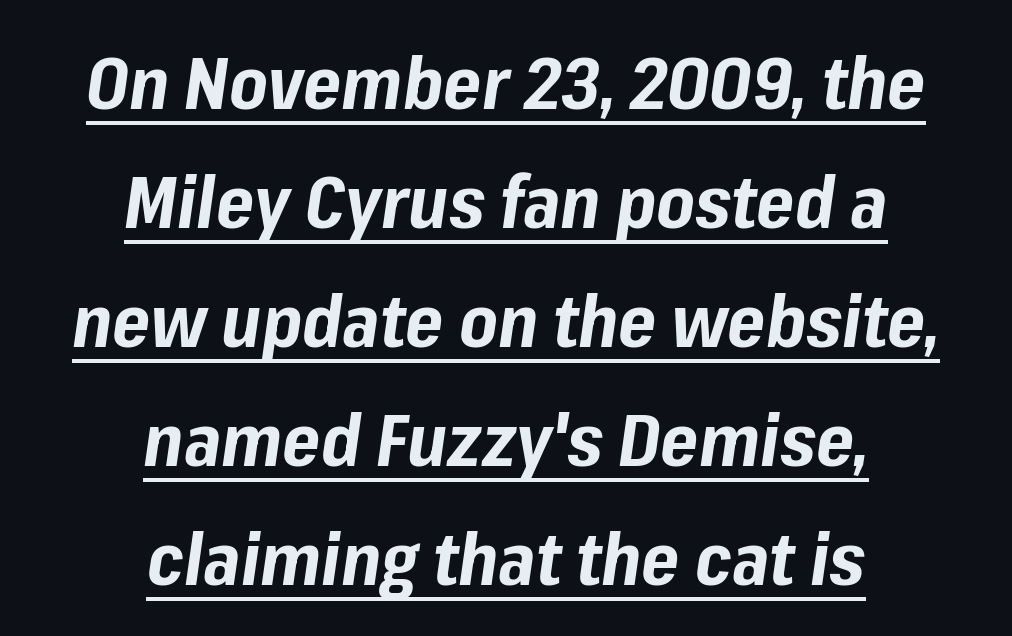
{"italic": "yes", "lean": "right", "slant_degrees": 8, "bold": "yes", "weight": "bold", "width": "normal", "stroke_contrast": "low", "x_height": "medium", "monospaced": "no", "underline": "yes", "align": "center", "line_spacing": "normal", "line_spacing_ratio": 1.63, "letter_spacing": "normal", "letter_spacing_em": 0.0, "glyph_px": 73}
